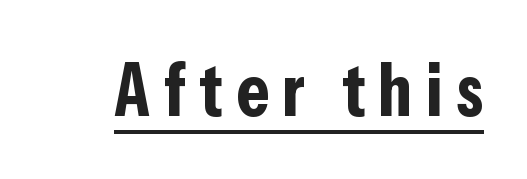
{"serif": "no", "italic": "no", "bold": "yes", "weight": "bold", "width": "condensed", "stroke_contrast": "low", "x_height": "medium", "monospaced": "no", "underline": "yes", "glyph_px": 74}
